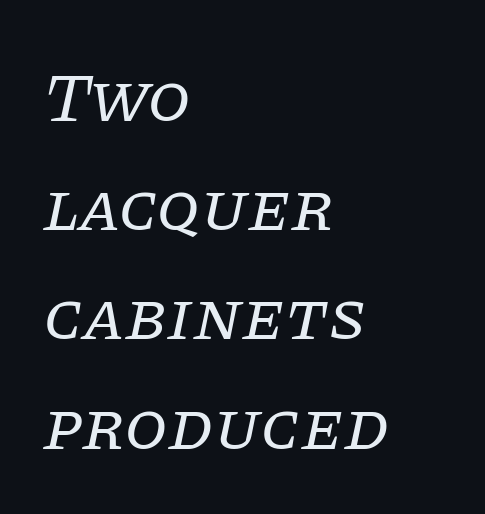
Q: Is the text bold? A: No.
Q: Is the text italic (slanted)? A: Yes, it leans right by about 11 degrees.
Q: Is the typeface a serif or a sans-serif typeface? A: Serif.
Q: Is the text underlined? A: No.
Q: How is the paragraph aligned? A: Left-aligned.
Q: Is the spacing between letters normal or unusually wide? A: Normal.
Q: Is the spacing between lines tight, normal or loose? A: Normal.
Q: Width (condensed, normal, or wide)? A: Normal.
Q: Stroke contrast? A: Low.
Q: x-height? A: Large.
Q: Monospaced? A: No.
